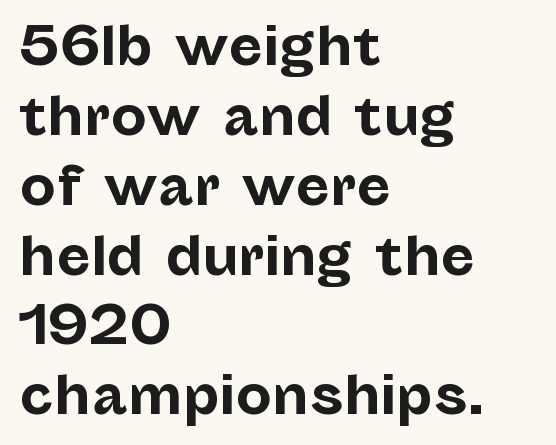
Stroke thickness is high; the sample reads as a true bold. Quick note: not italic, upright. Plain, unruled lines of type. The characters display no serif detailing; their extremities are plain. Looks like regular typesetting: each glyph gets only the width it needs. What stands out about the letter spacing? Nothing — it is the standard amount.
